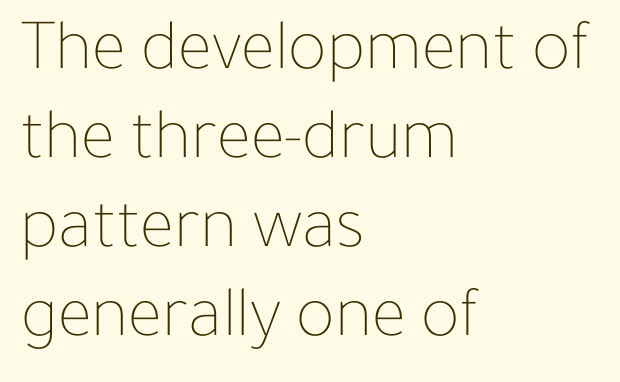
A student would call this left alignment; a typographer would say flush left, rag right. A typesetter would mark this as roman, not italic. The letters look calm and open, with moderate or lighter stems. Letters rest on an invisible, unmarked baseline. Each letter keeps its own natural width here, so spacing adapts to shape. Nothing unusual about the tracking: characters are spaced as the font intends.
